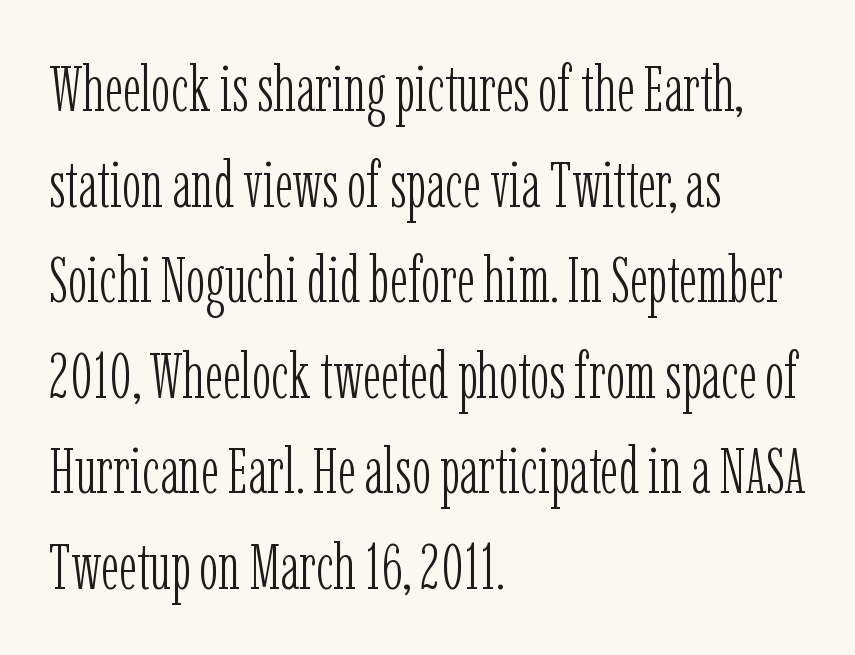
{"serif": "yes", "italic": "no", "bold": "no", "weight": "light", "width": "condensed", "stroke_contrast": "low", "x_height": "medium", "monospaced": "no", "underline": "no", "align": "left", "line_spacing": "normal", "line_spacing_ratio": 1.47, "letter_spacing": "normal", "letter_spacing_em": 0.0, "glyph_px": 65}
